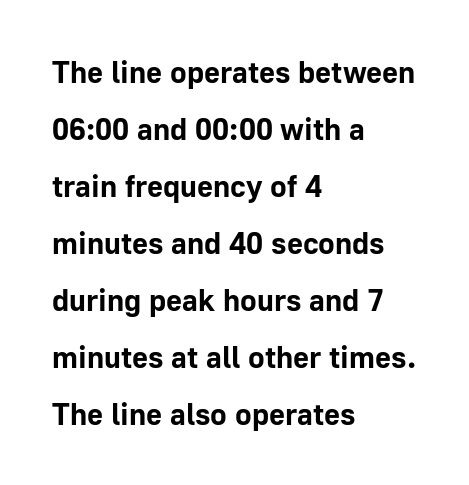
The image shows 31 px bold sans-serif type, upright; set left-aligned, line spacing 1.84x, normal letter spacing, not underlined; low stroke contrast and a medium x-height.
